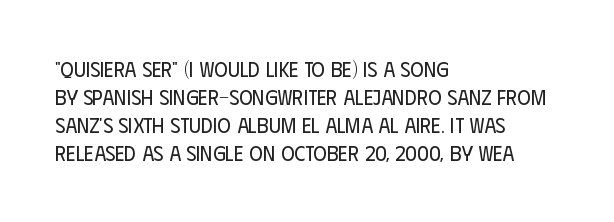
Visually the block forms a straight wall on the left and a jagged coastline on the right. Style check: upright. Bold? No — there's no thickening of the strokes. Notice how descenders clear the ascenders below comfortably — that's standard leading. Each word holds together tightly as a unit, with standard inter-letter gaps.
